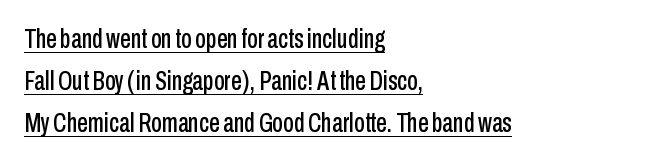
{"italic": "no", "underline": "yes", "align": "left", "line_spacing": "normal", "line_spacing_ratio": 1.55, "letter_spacing": "normal", "letter_spacing_em": 0.0, "glyph_px": 27}
